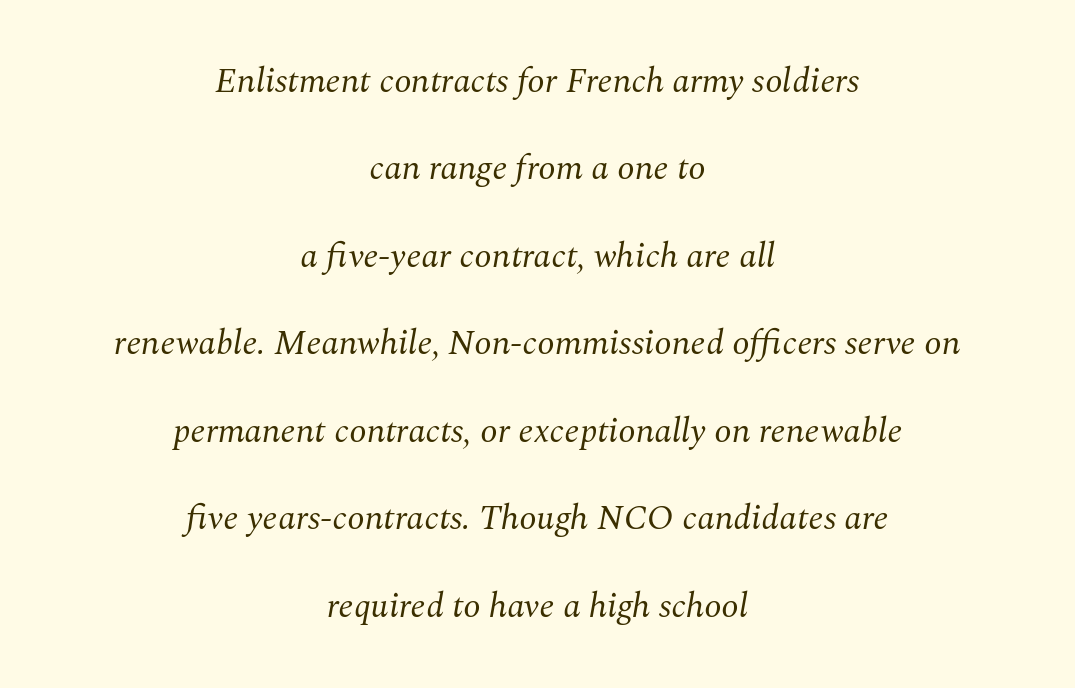
The image shows 35 px regular-weight serif type, italic (leaning right); set centered, loose line spacing (2.5x), normal letter spacing, not underlined; medium stroke contrast and a medium x-height.
